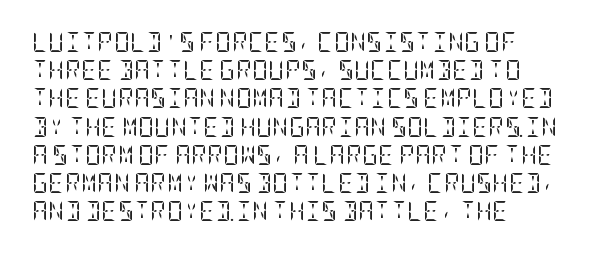
{"italic": "no", "bold": "no", "underline": "no", "align": "left", "line_spacing": "normal", "line_spacing_ratio": 1.41, "letter_spacing": "normal", "letter_spacing_em": 0.0, "glyph_px": 20}
